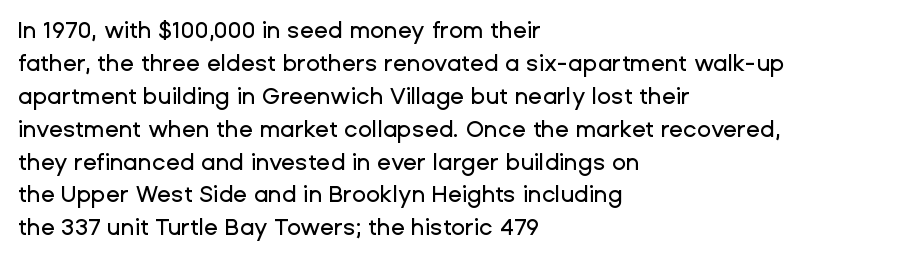
Q: Is the text italic (slanted)? A: No, it is upright.
Q: Is the text underlined? A: No.
Q: How is the paragraph aligned? A: Left-aligned.
Q: Is the spacing between letters normal or unusually wide? A: Normal.
Q: Is the spacing between lines tight, normal or loose? A: Normal.
